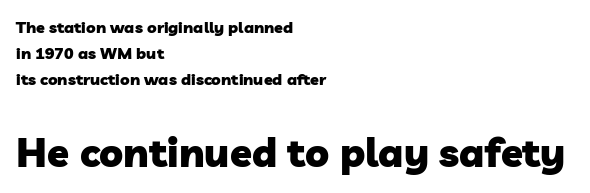
Here the glyphs are tracked normally, forming tight word shapes. Strokes here are thick enough to call this a true bold. Compare the two chunks: the lower has the greater cap height. The space directly below the letters is spotless.
